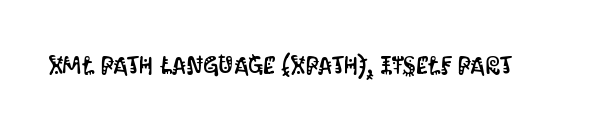
The image shows 25 px text type, upright; set normal letter spacing, not underlined.
